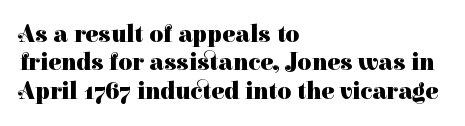
The image shows 24 px bold type, upright; set left-aligned, line spacing 1.18x, normal letter spacing, not underlined.
